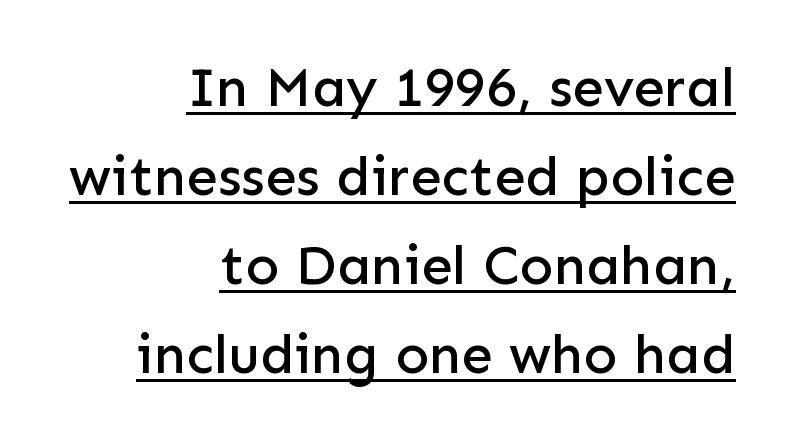
Q: Is the text italic (slanted)? A: No, it is upright.
Q: Is the typeface a serif or a sans-serif typeface? A: Sans-serif.
Q: Is the text underlined? A: Yes.
Q: How is the paragraph aligned? A: Right-aligned.
Q: Is the spacing between letters normal or unusually wide? A: Normal.
Q: Is the spacing between lines tight, normal or loose? A: Normal.
Q: Width (condensed, normal, or wide)? A: Normal.
Q: Stroke contrast? A: Low.
Q: x-height? A: Medium.
Q: Monospaced? A: No.
